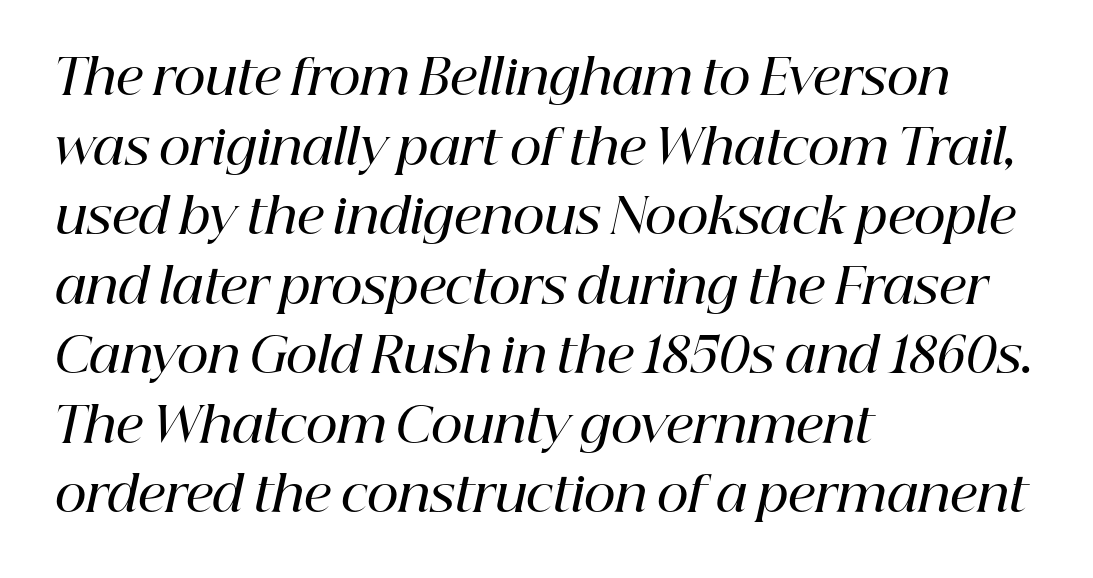
Q: Is the text bold? A: Semi-bold.
Q: Is the text italic (slanted)? A: Yes, it leans right by about 12 degrees.
Q: Is the typeface a serif or a sans-serif typeface? A: Serif.
Q: Is the text underlined? A: No.
Q: How is the paragraph aligned? A: Left-aligned.
Q: Is the spacing between letters normal or unusually wide? A: Normal.
Q: Is the spacing between lines tight, normal or loose? A: Normal.
Q: Width (condensed, normal, or wide)? A: Normal.
Q: Stroke contrast? A: High.
Q: x-height? A: Medium.
Q: Monospaced? A: No.
